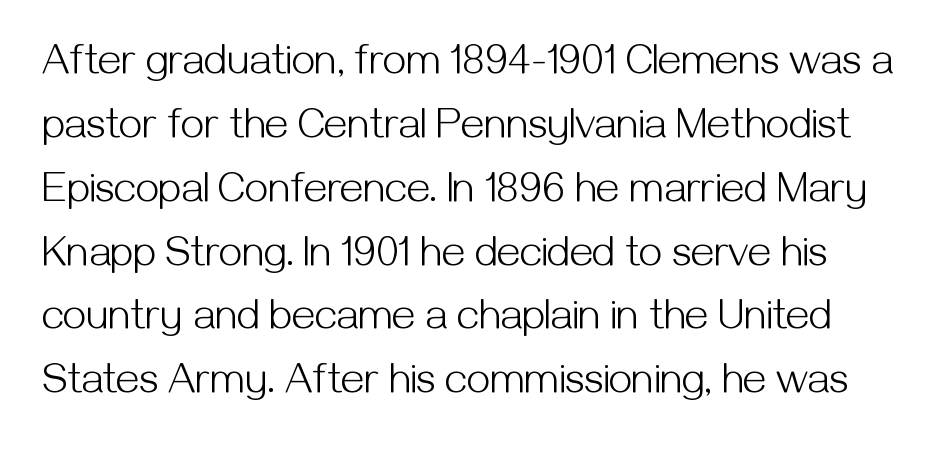
The image shows 42 px light sans-serif type, upright; set normal line spacing (1.52x), normal letter spacing, not underlined; medium stroke contrast and a medium x-height.
